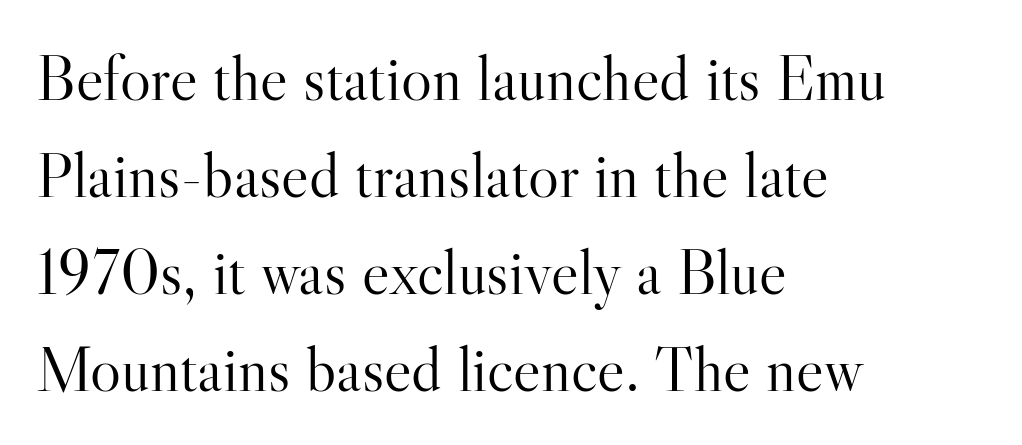
Q: Is the text bold? A: No.
Q: Is the text italic (slanted)? A: No, it is upright.
Q: Is the typeface a serif or a sans-serif typeface? A: Serif.
Q: Is the text underlined? A: No.
Q: How is the paragraph aligned? A: Left-aligned.
Q: Is the spacing between letters normal or unusually wide? A: Normal.
Q: Is the spacing between lines tight, normal or loose? A: Normal.
Q: Width (condensed, normal, or wide)? A: Normal.
Q: Stroke contrast? A: High.
Q: x-height? A: Small.
Q: Monospaced? A: No.
